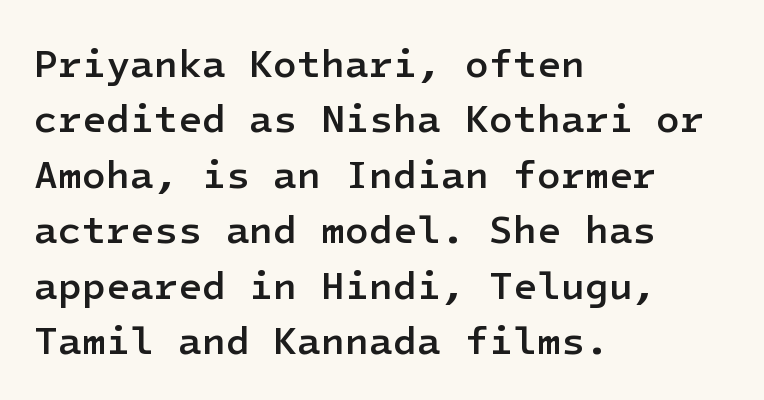
Q: Is the text bold? A: Semi-bold.
Q: Is the text italic (slanted)? A: No, it is upright.
Q: Is the typeface a serif or a sans-serif typeface? A: Sans-serif.
Q: Is the text underlined? A: No.
Q: How is the paragraph aligned? A: Left-aligned.
Q: Is the spacing between letters normal or unusually wide? A: Normal.
Q: Is the spacing between lines tight, normal or loose? A: Normal.
Q: Width (condensed, normal, or wide)? A: Normal.
Q: Stroke contrast? A: Low.
Q: x-height? A: Medium.
